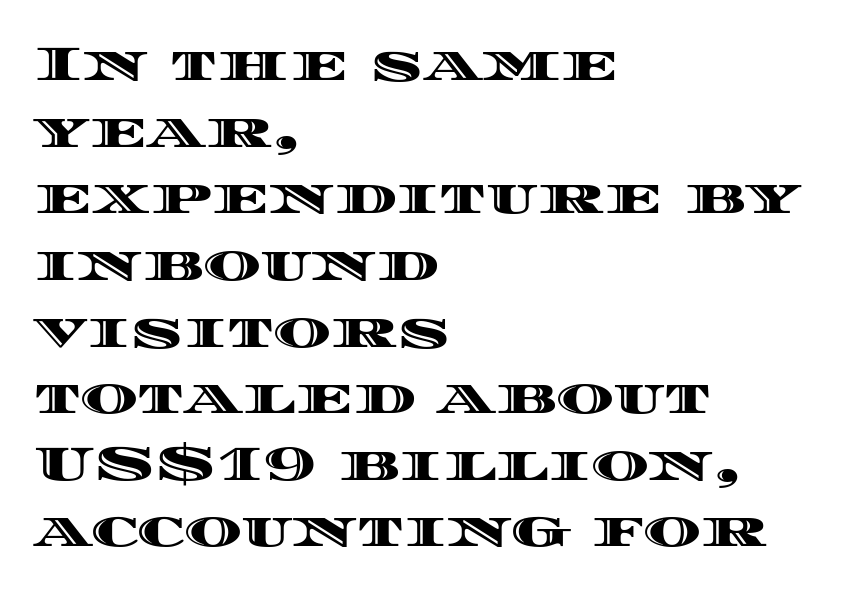
Q: Is the text italic (slanted)? A: No, it is upright.
Q: Is the text underlined? A: No.
Q: How is the paragraph aligned? A: Left-aligned.
Q: Is the spacing between letters normal or unusually wide? A: Normal.
Q: Is the spacing between lines tight, normal or loose? A: Normal.
Q: Width (condensed, normal, or wide)? A: Wide.
Q: x-height? A: Large.
Q: Monospaced? A: No.
